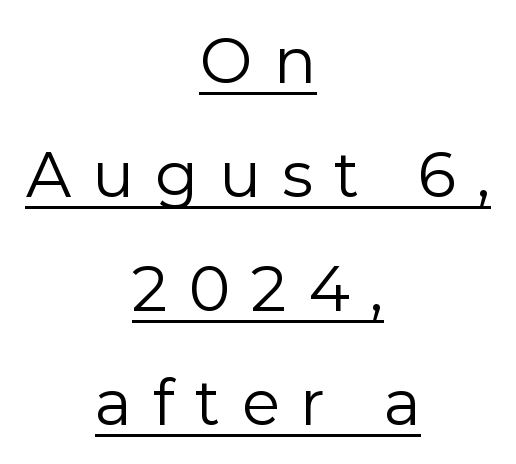
The rendering uses the underline text-decoration. When letters stand straight like this, we call the style roman or upright. Check where the strokes stop: nothing finishes them off — pure sans. Line starts and ends both wander, symmetrically.
